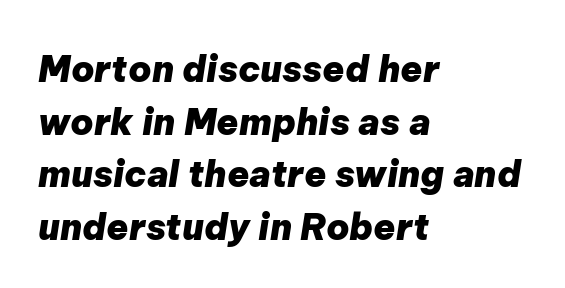
The glyphs look as if they've been sheared to an angle. The type is set solid horizontally, with unmodified tracking. Spacing verdict: proportional, widths tailored to each character. Compared with a centered layout, this one pins lines to the left instead.
